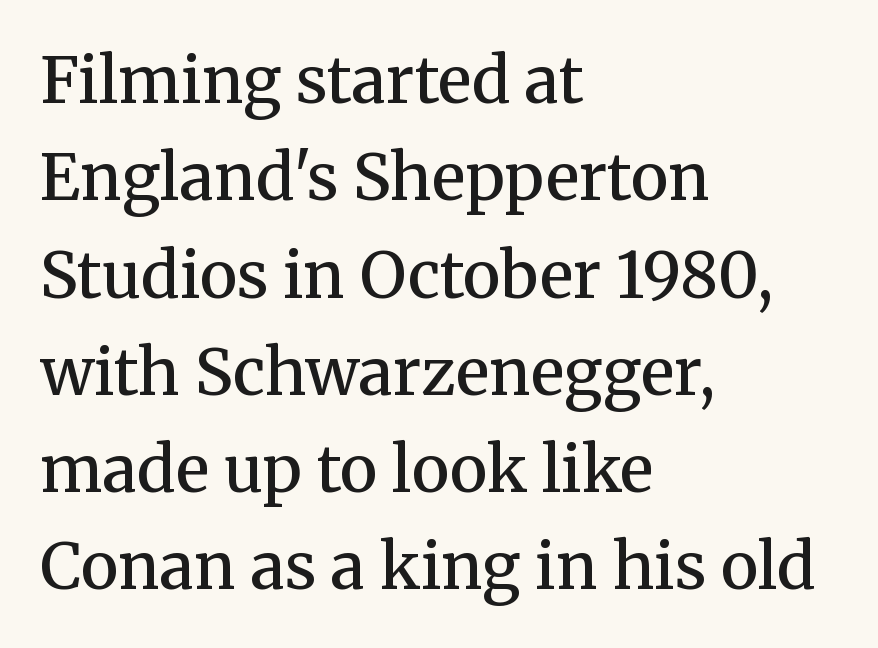
The image shows 64 px semibold serif type, upright; set left-aligned, normal line spacing (1.52x), normal letter spacing, not underlined; medium stroke contrast and a medium x-height.
